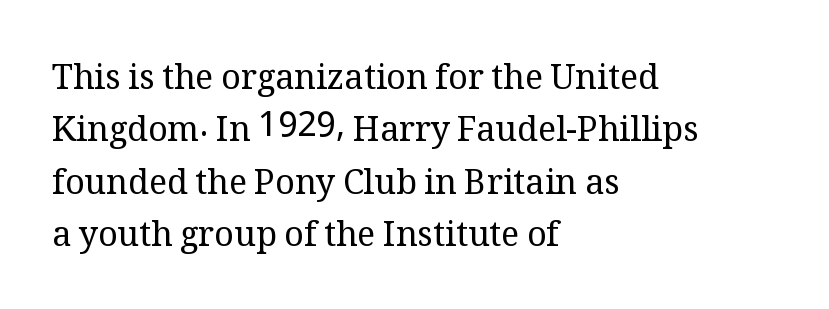
Q: Is the text bold? A: No.
Q: Is the text italic (slanted)? A: No, it is upright.
Q: Is the typeface a serif or a sans-serif typeface? A: Serif.
Q: Is the text underlined? A: No.
Q: How is the paragraph aligned? A: Left-aligned.
Q: Is the spacing between letters normal or unusually wide? A: Normal.
Q: Is the spacing between lines tight, normal or loose? A: Normal.
Q: Width (condensed, normal, or wide)? A: Normal.
Q: Stroke contrast? A: Medium.
Q: x-height? A: Medium.
Q: Monospaced? A: No.
